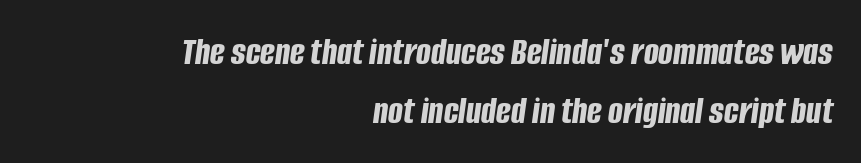
The passage shown is not underscored anywhere. No extra tracking has been applied to these lines. In terms of weight, the rendering is a true, heavy bold. Quick note: interline space is typical. Think of a printed novel: that variable character pitch is what you see here. The text block is weighted toward the right margin, trailing off unevenly leftward.
